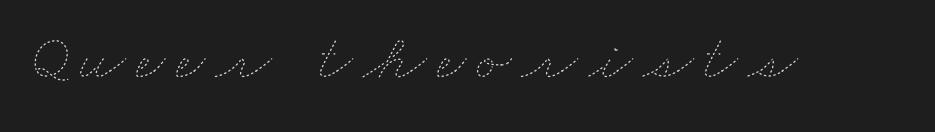
Nothing heavy about these letters — not bold at all. Lines of text with bare space underneath. You could not count columns in this text — the font is proportionally spaced.
